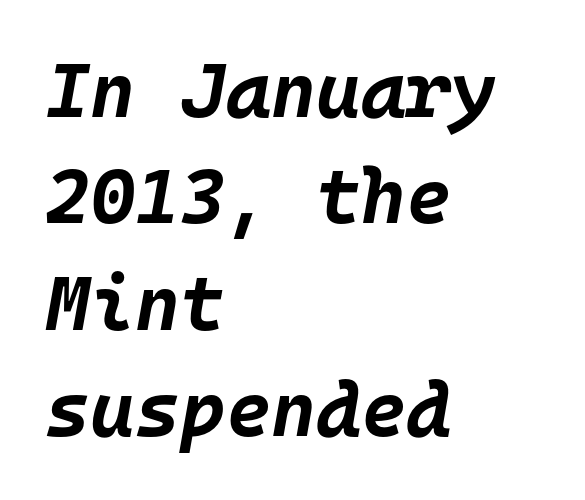
The typography opts for an oblique posture over an upright one. Check under the words: just untouched page. Looks like terminal output: every glyph gets an equal slot. Typesetter's note: full bold, strokes at maximum text heaviness.
